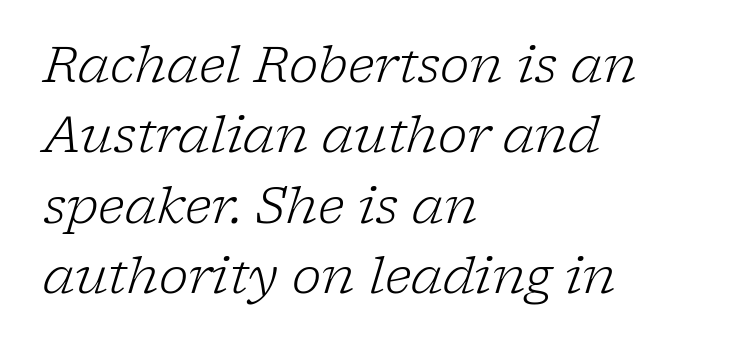
Q: Is the text bold? A: No.
Q: Is the text italic (slanted)? A: Yes, it leans right by about 17 degrees.
Q: Is the typeface a serif or a sans-serif typeface? A: Serif.
Q: Is the text underlined? A: No.
Q: How is the paragraph aligned? A: Left-aligned.
Q: Is the spacing between letters normal or unusually wide? A: Normal.
Q: Is the spacing between lines tight, normal or loose? A: Normal.
Q: Width (condensed, normal, or wide)? A: Normal.
Q: Stroke contrast? A: Low.
Q: x-height? A: Medium.
Q: Monospaced? A: No.
